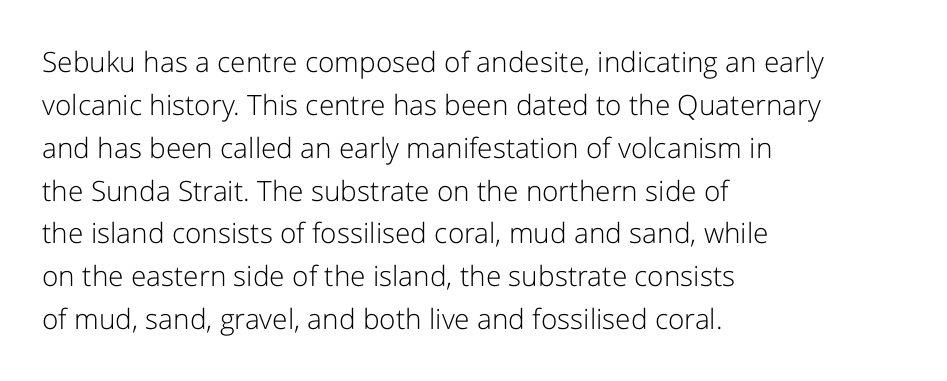
The image shows 28 px light sans-serif type, upright; set left-aligned, normal line spacing (1.53x), normal letter spacing, not underlined; low stroke contrast and a medium x-height.
